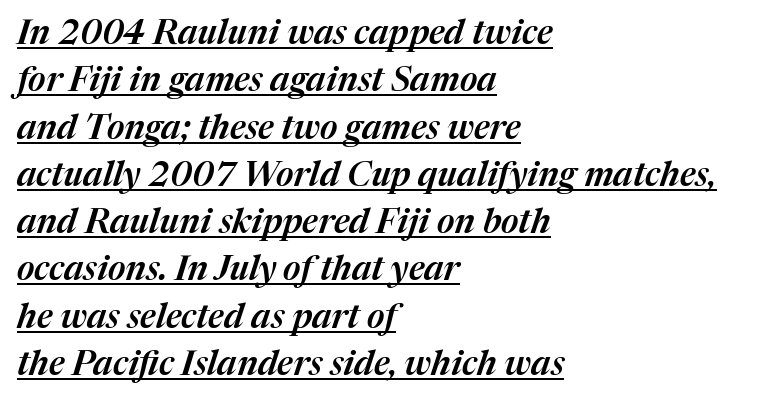
This block has exactly the height ordinary leading produces. Short note: letters normally spaced. Compared with ordinary roman type, these characters are visibly tilted. The passage shown is typed in a proportional face where columns would drift. Underline: present. Caption: multi-line text, flush left, ragged right.
